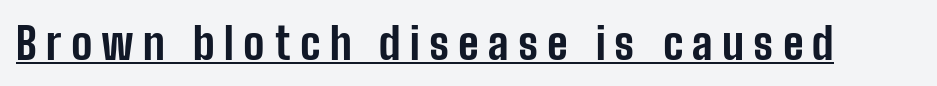
This sample has the flowing, uneven cadence of proportional lettering. Ascenders rise straight up at ninety degrees. Someone cranked the tracking dial way up on this one. Heavy-handed strokes throughout: this text is bold.
